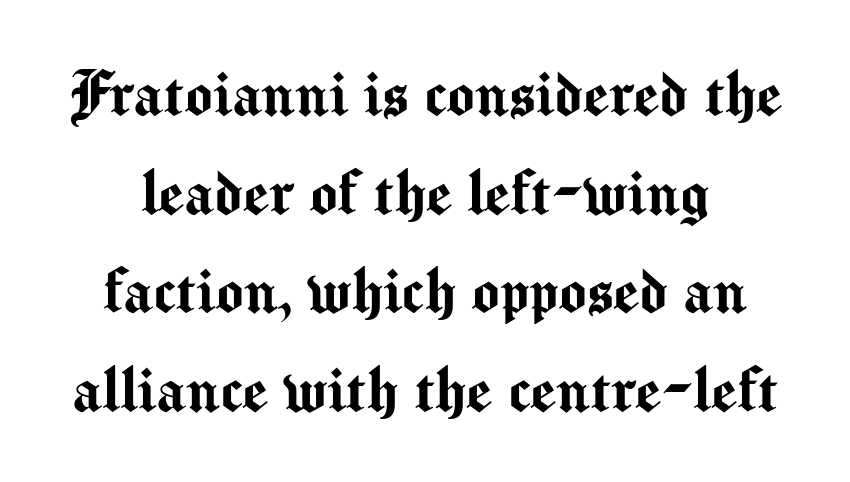
Q: Is the text italic (slanted)? A: No, it is upright.
Q: Is the typeface a serif or a sans-serif typeface? A: Sans-serif.
Q: Is the text underlined? A: No.
Q: Is the spacing between letters normal or unusually wide? A: Normal.
Q: Is the spacing between lines tight, normal or loose? A: Normal.
Q: Width (condensed, normal, or wide)? A: Normal.
Q: Stroke contrast? A: Medium.
Q: x-height? A: Medium.
Q: Monospaced? A: No.
